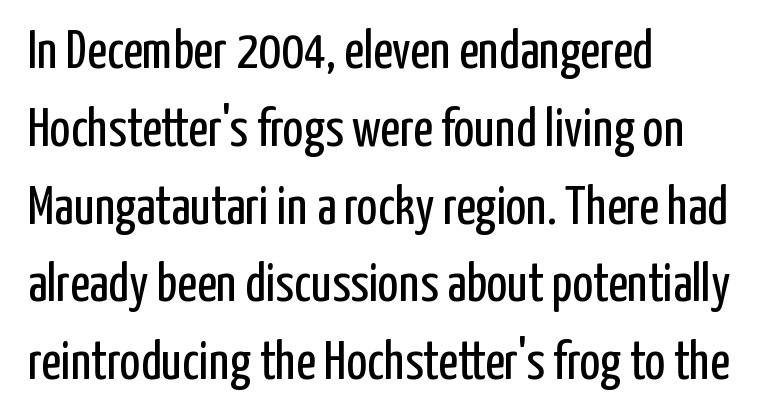
The image shows 54 px regular-weight, condensed sans-serif type, upright; set left-aligned, normal line spacing (1.44x), normal letter spacing, not underlined; low stroke contrast and a medium x-height.
